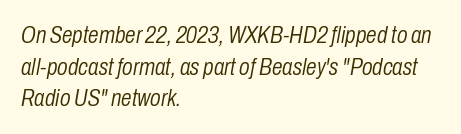
{"italic": "yes", "lean": "right", "slant_degrees": 10, "bold": "no", "underline": "no", "align": "left", "line_spacing": "normal", "line_spacing_ratio": 1.32, "letter_spacing": "normal", "letter_spacing_em": 0.0, "glyph_px": 24}
